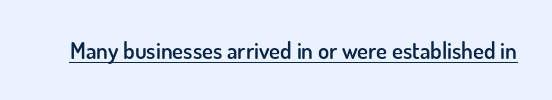
A typesetter would call this zero additional tracking. The rendered words wear a rule along their underside. Every character sits straight up, as roman type does. Typesetter's note: demi weight, one step under bold.
